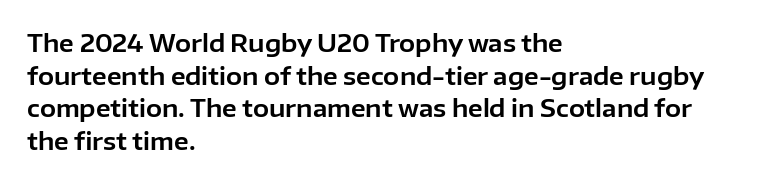
The vertical gap from one line to the next is medium. The rendering keeps characters at their native spacing. The axis of the letterforms is exactly vertical. Bare-footed words on every line. In CSS terms this would be text-align: left.
